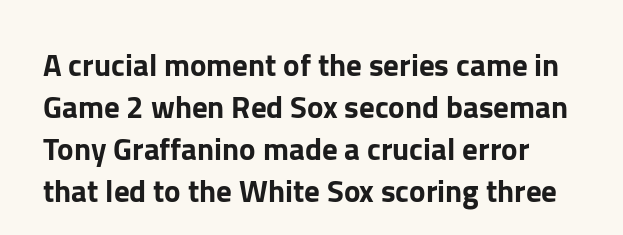
{"serif": "no", "italic": "no", "width": "normal", "stroke_contrast": "low", "x_height": "medium", "monospaced": "no", "underline": "no", "line_spacing": "normal", "line_spacing_ratio": 1.35, "letter_spacing": "normal", "letter_spacing_em": 0.0, "glyph_px": 31}
